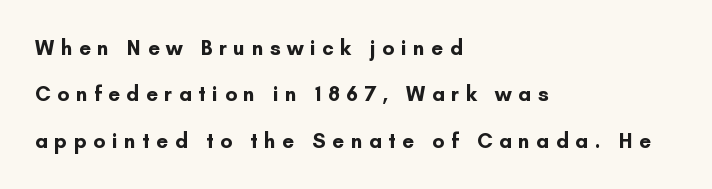
In terms of letterspacing, this is a distinctly airy, spread setting. Visually the block forms a straight wall on the left and a jagged coastline on the right. The space beneath each line is pristine and unruled. The specimen reads as upright at a glance. What weight is shown? A full bold with thick strokes. Notice the wide empty band between every row — that's loose leading.
